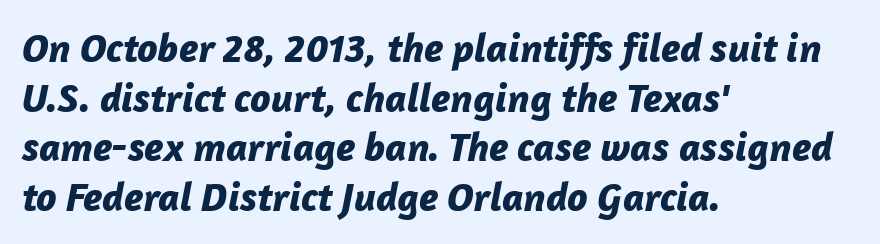
The image shows 41 px bold type, italic (leaning right); set left-aligned, line spacing 1.21x, normal letter spacing, not underlined; low stroke contrast and a medium x-height.
